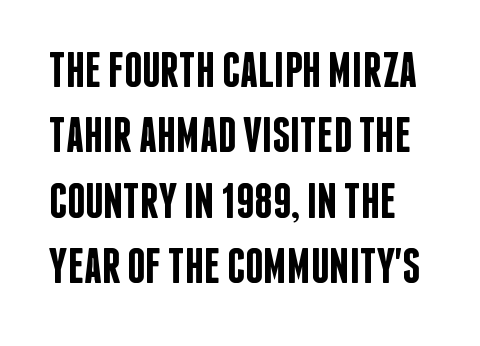
Decoration check: the copy has no underline. The lettering stays uniformly vertical, giving the passage a roman look. Horizontal bands of white between lines are of average thickness. Check where the strokes stop: nothing finishes them off — pure sans. Characters follow at the spacing the type designer built in.
